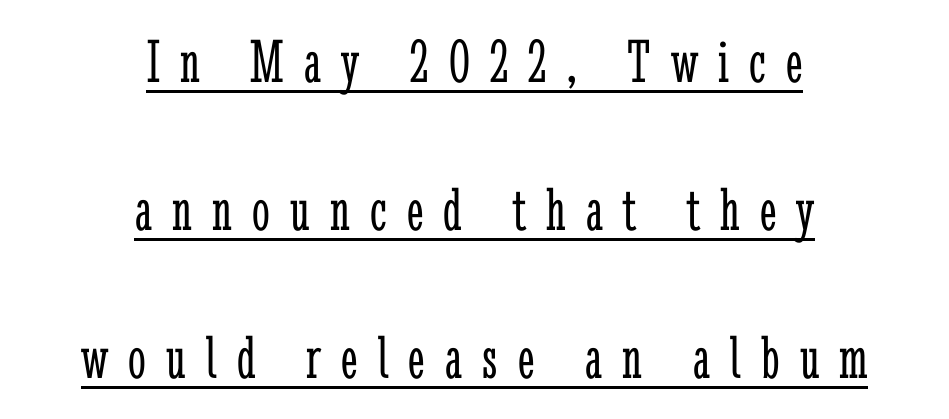
Q: Is the text bold? A: No.
Q: Is the text italic (slanted)? A: No, it is upright.
Q: Is the typeface a serif or a sans-serif typeface? A: Serif.
Q: Is the text underlined? A: Yes.
Q: How is the paragraph aligned? A: Centered.
Q: Is the spacing between letters normal or unusually wide? A: Unusually wide.
Q: Is the spacing between lines tight, normal or loose? A: Loose.
Q: Width (condensed, normal, or wide)? A: Condensed.
Q: Stroke contrast? A: Low.
Q: x-height? A: Medium.
Q: Monospaced? A: No.
